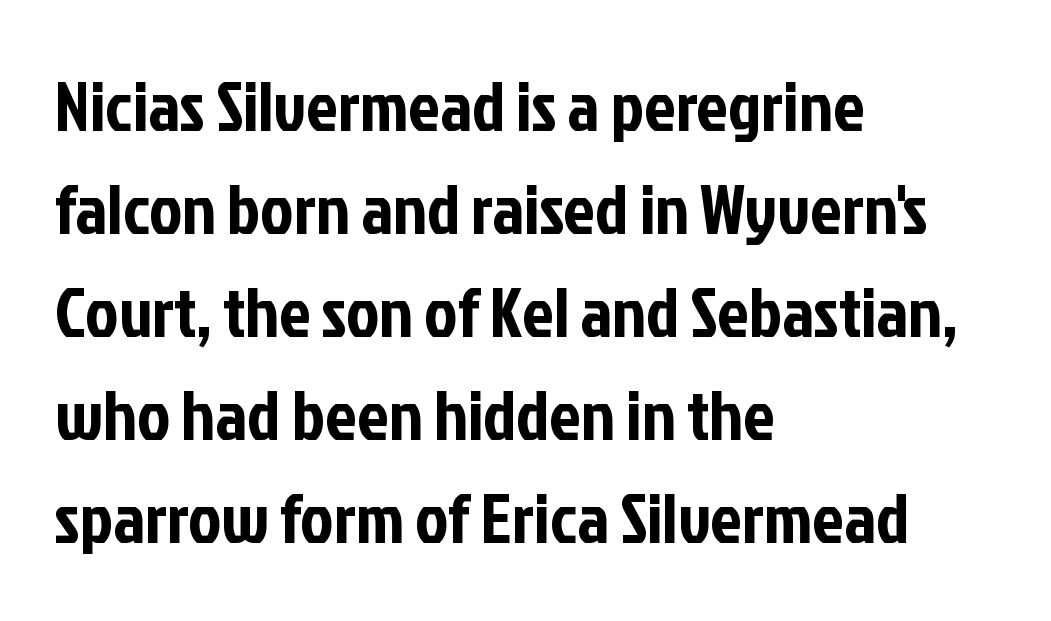
{"serif": "no", "italic": "no", "width": "condensed", "stroke_contrast": "low", "x_height": "medium", "monospaced": "no", "underline": "no", "align": "left", "line_spacing": "normal", "line_spacing_ratio": 1.47, "letter_spacing": "normal", "letter_spacing_em": 0.0, "glyph_px": 70}
